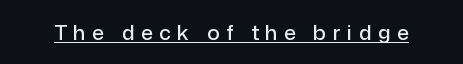
Q: Is the text italic (slanted)? A: No, it is upright.
Q: Is the text underlined? A: Yes.
Q: Is the spacing between letters normal or unusually wide? A: Unusually wide.
